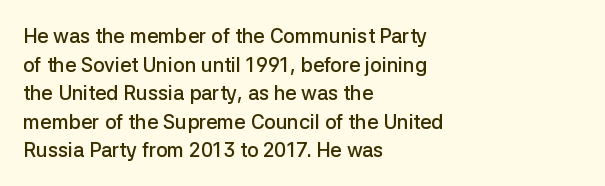
The image shows 20 px text type, upright; set left-aligned, normal line spacing (1.43x), normal letter spacing, not underlined.
